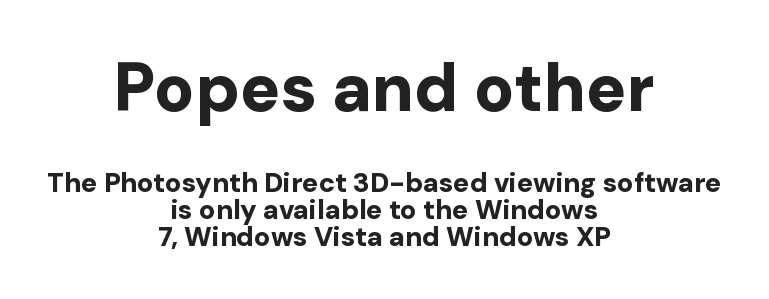
{"serif": "no", "italic": "no", "bold": "yes", "weight": "bold", "width": "normal", "stroke_contrast": "low", "x_height": "medium", "monospaced": "no", "underline": "no", "align": "center", "line_spacing": "tight", "line_spacing_ratio": 1.0, "letter_spacing": "normal", "letter_spacing_em": 0.0, "larger_block": "first", "size_ratio": 2.48, "glyph_px": 67}
